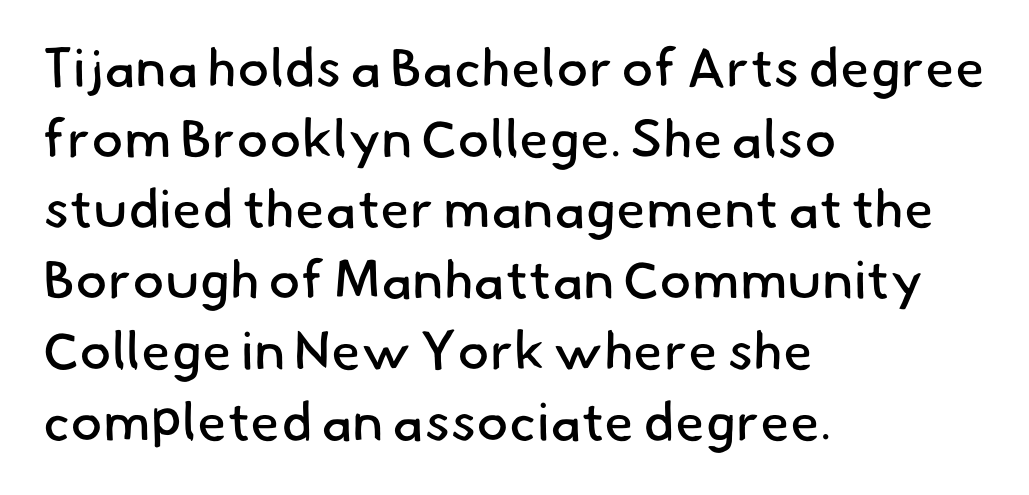
{"serif": "no", "bold": "no", "weight": "regular", "width": "normal", "stroke_contrast": "low", "x_height": "small", "monospaced": "no", "underline": "no", "align": "left", "line_spacing": "normal", "line_spacing_ratio": 1.31, "letter_spacing": "normal", "letter_spacing_em": 0.0, "glyph_px": 54}
